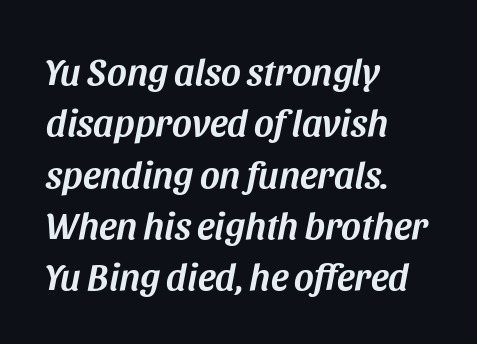
{"italic": "yes", "lean": "right", "slant_degrees": 11, "width": "normal", "stroke_contrast": "medium", "x_height": "large", "monospaced": "no", "underline": "no", "align": "left", "line_spacing": "normal", "line_spacing_ratio": 1.35, "letter_spacing": "normal", "letter_spacing_em": 0.0, "glyph_px": 38}
